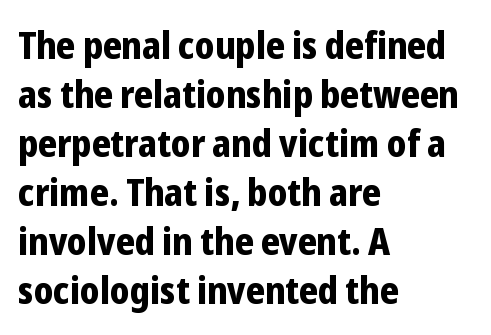
The image shows 38 px bold, condensed sans-serif type, upright; set left-aligned, normal line spacing (1.29x), normal letter spacing, not underlined; low stroke contrast and a medium x-height.
